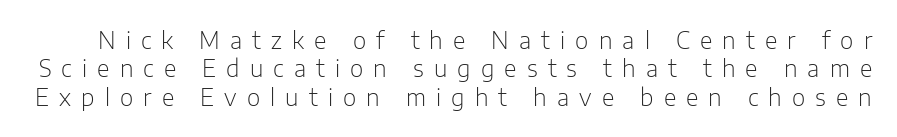
{"italic": "no", "bold": "no", "underline": "no", "line_spacing_ratio": 1.23, "letter_spacing": "wide", "letter_spacing_em": 0.44, "glyph_px": 23}
